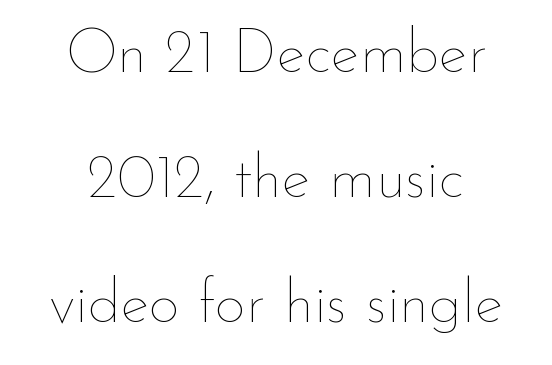
The strokes carry an ordinary text weight at most. Spacing verdict: proportional, widths tailored to each character. This rendering uses center alignment, leaving both contours irregular but symmetric. What stands out about the letter spacing? Nothing — it is the standard amount.
